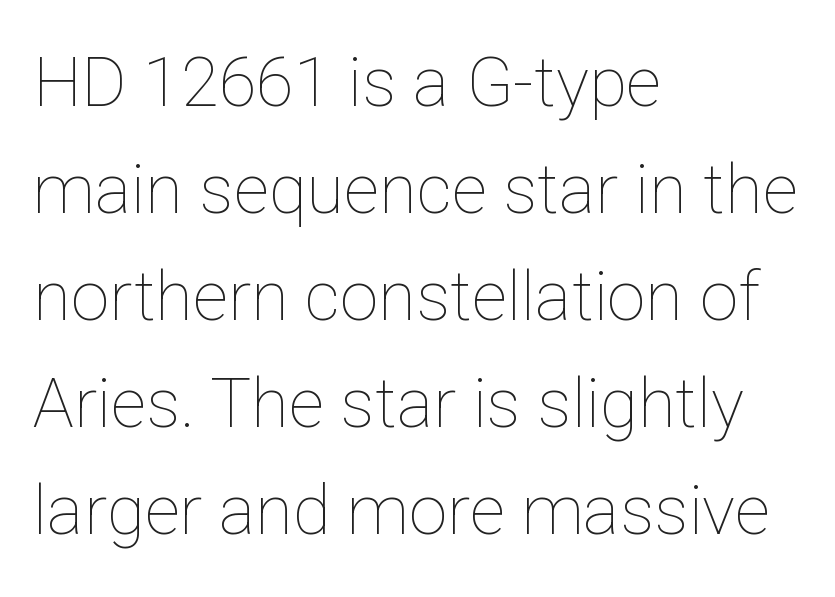
Reading down the block, your eye returns to a fixed left position each line. The face used here is proportionally spaced, like ordinary book or web type. This rendering features lettering with no underline. Successive baselines arrive at the customary interval.
